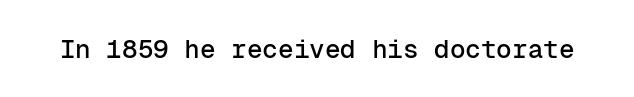
{"italic": "no", "underline": "no", "letter_spacing": "normal", "letter_spacing_em": 0.0, "glyph_px": 26}
